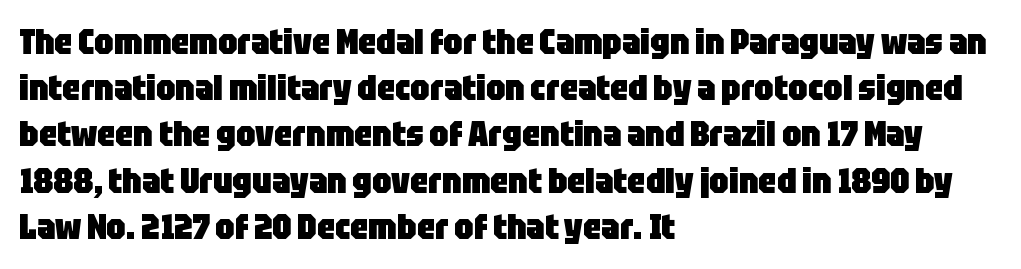
Q: Is the text bold? A: Yes.
Q: Is the text italic (slanted)? A: No, it is upright.
Q: Is the typeface a serif or a sans-serif typeface? A: Sans-serif.
Q: Is the text underlined? A: No.
Q: How is the paragraph aligned? A: Left-aligned.
Q: Is the spacing between letters normal or unusually wide? A: Normal.
Q: Is the spacing between lines tight, normal or loose? A: Normal.
Q: Width (condensed, normal, or wide)? A: Condensed.
Q: Stroke contrast? A: Low.
Q: x-height? A: Large.
Q: Monospaced? A: No.
